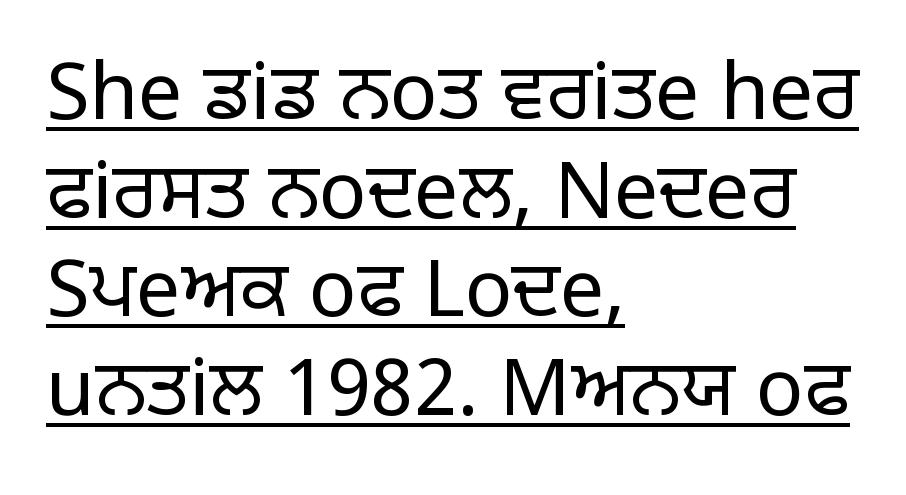
Q: Is the text bold? A: No.
Q: Is the text italic (slanted)? A: No, it is upright.
Q: Is the typeface a serif or a sans-serif typeface? A: Sans-serif.
Q: Is the text underlined? A: Yes.
Q: How is the paragraph aligned? A: Left-aligned.
Q: Is the spacing between letters normal or unusually wide? A: Normal.
Q: Is the spacing between lines tight, normal or loose? A: Normal.
Q: Width (condensed, normal, or wide)? A: Normal.
Q: Stroke contrast? A: Low.
Q: x-height? A: Large.
Q: Monospaced? A: No.
